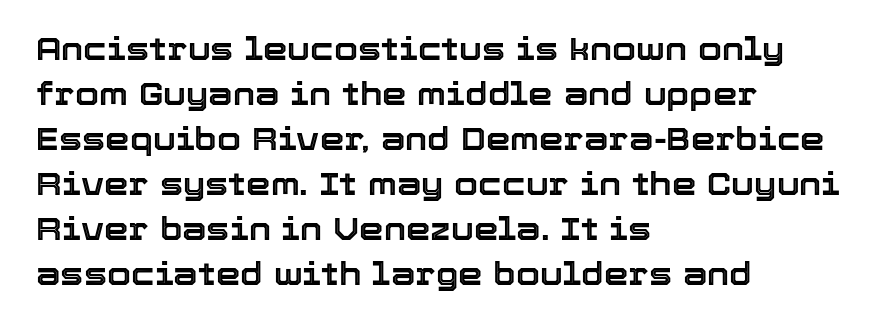
This rendering leaves character spacing at its baseline value. Varying glyph widths throughout — classic text-font behaviour. A typesetter would mark this as roman, not italic. No word sits above an underline. Short and long lines alike share a common starting point at left.
